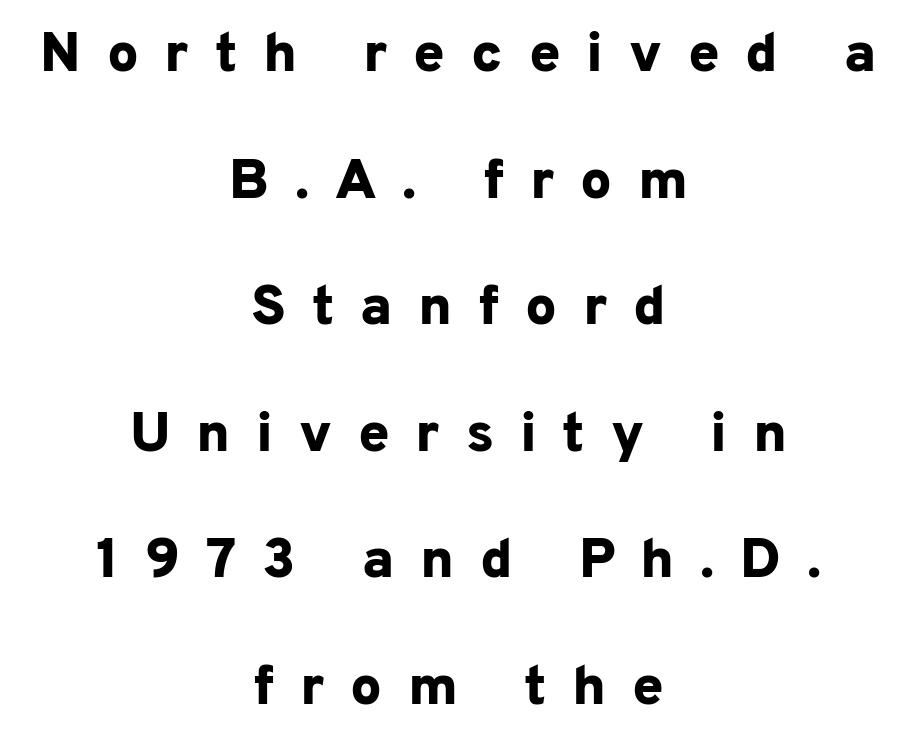
Stroke terminals: plain, sans-serif. The passage shown is typed in a proportional face where columns would drift. Horizontally, the lines are justified to the midpoint only. The type is letterspaced generously, with wide tracking. The typography opts for an upright posture over an oblique one. Lines of text with bare space underneath.
